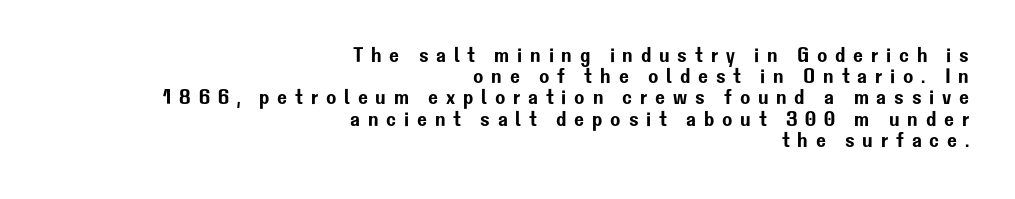
Q: Is the text italic (slanted)? A: No, it is upright.
Q: Is the text underlined? A: No.
Q: How is the paragraph aligned? A: Right-aligned.
Q: Is the spacing between letters normal or unusually wide? A: Unusually wide.
Q: Is the spacing between lines tight, normal or loose? A: Tight.
